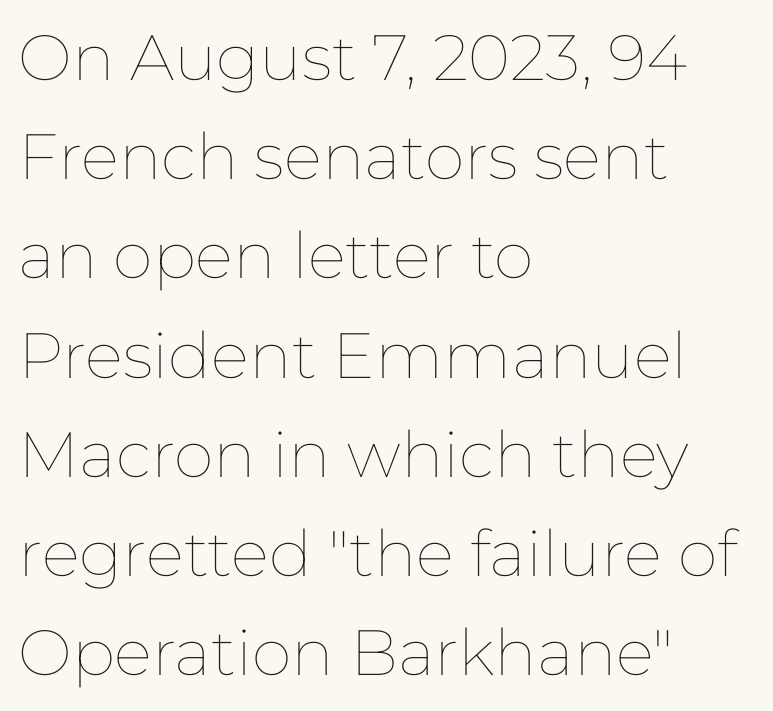
Each line starts at the same left margin while the right side varies. Think of a printed novel: that variable character pitch is what you see here. Descenders are the only things crossing below the line. Leading matches the norm, producing a regular column. Stems here are at most as thick as an everyday book face. The line texture is even and compact thanks to regular tracking.
